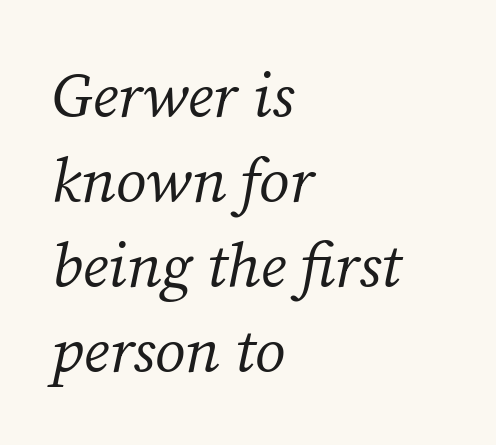
These lines are rendered in a variable-pitch font. The setting favours the left margin, as ordinary paragraphs usually do. Nobody touched the tracking dial on this one. Check the space under the baseline: it is left empty. This sample uses a serif face. In terms of posture, this sample is oblique.
